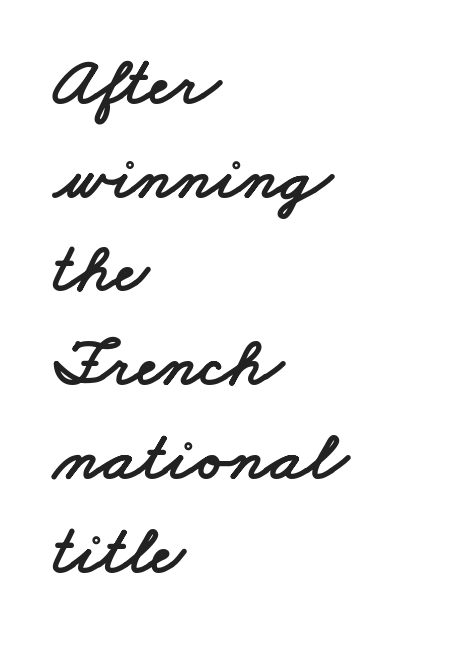
{"serif": "no", "width": "wide", "stroke_contrast": "low", "x_height": "small", "monospaced": "no", "underline": "no", "align": "left", "line_spacing": "normal", "line_spacing_ratio": 1.32, "letter_spacing": "normal", "letter_spacing_em": 0.0, "glyph_px": 71}
